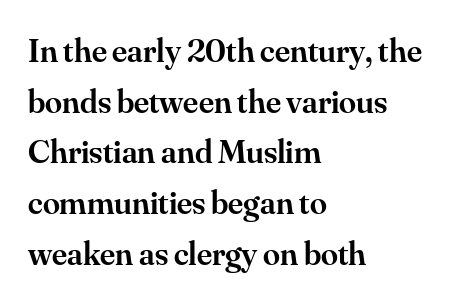
{"serif": "yes", "italic": "no", "bold": "semi", "weight": "semibold", "width": "normal", "stroke_contrast": "medium", "x_height": "small", "monospaced": "no", "underline": "no", "align": "left", "line_spacing": "normal", "line_spacing_ratio": 1.49, "letter_spacing": "normal", "letter_spacing_em": 0.0, "glyph_px": 34}
